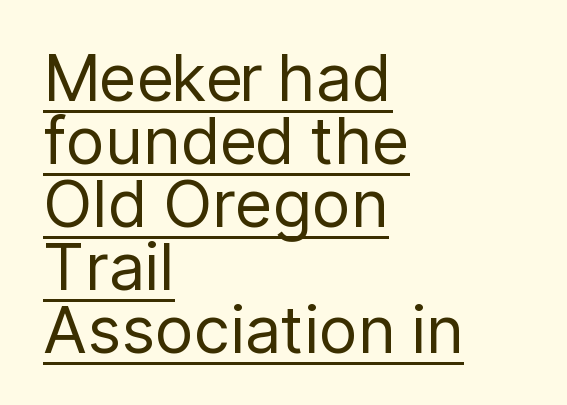
Q: Is the text bold? A: No.
Q: Is the text italic (slanted)? A: No, it is upright.
Q: Is the typeface a serif or a sans-serif typeface? A: Sans-serif.
Q: Is the text underlined? A: Yes.
Q: How is the paragraph aligned? A: Left-aligned.
Q: Is the spacing between letters normal or unusually wide? A: Normal.
Q: Is the spacing between lines tight, normal or loose? A: Tight.
Q: Width (condensed, normal, or wide)? A: Normal.
Q: Stroke contrast? A: Low.
Q: x-height? A: Medium.
Q: Monospaced? A: No.
